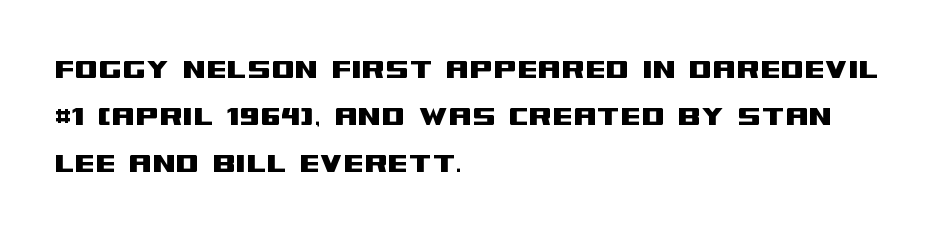
{"serif": "no", "italic": "no", "width": "wide", "stroke_contrast": "medium", "x_height": "large", "monospaced": "no", "underline": "no", "align": "left", "line_spacing": "normal", "line_spacing_ratio": 1.38, "letter_spacing": "normal", "letter_spacing_em": 0.0, "glyph_px": 34}
